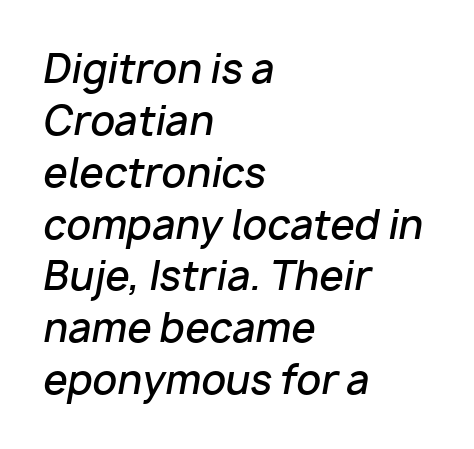
The image shows 39 px semibold type, italic (leaning right); set left-aligned, normal line spacing (1.33x), normal letter spacing, not underlined; low stroke contrast and a medium x-height.
